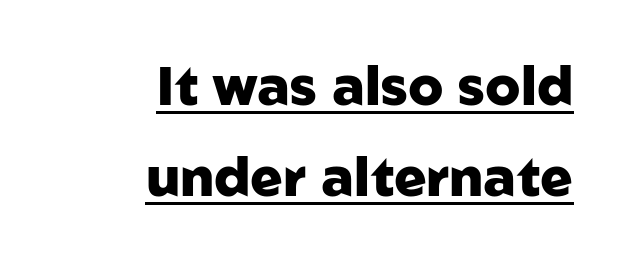
The image shows 54 px heavy sans-serif type, upright; set right-aligned, normal line spacing (1.69x), normal letter spacing, underlined; low stroke contrast and a medium x-height.
